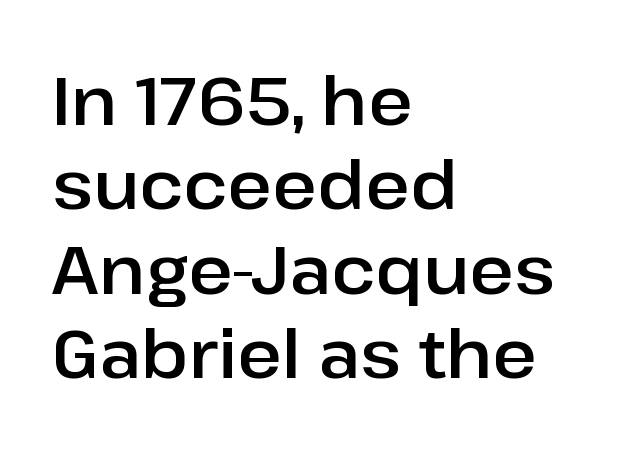
Varying glyph widths throughout — classic text-font behaviour. The space beneath each line is pristine and unruled. Upright lettering throughout. Look at the bottom of the vertical strokes: they stop flat, with no serifs. Words appear dense and cohesive because spacing is normal.
